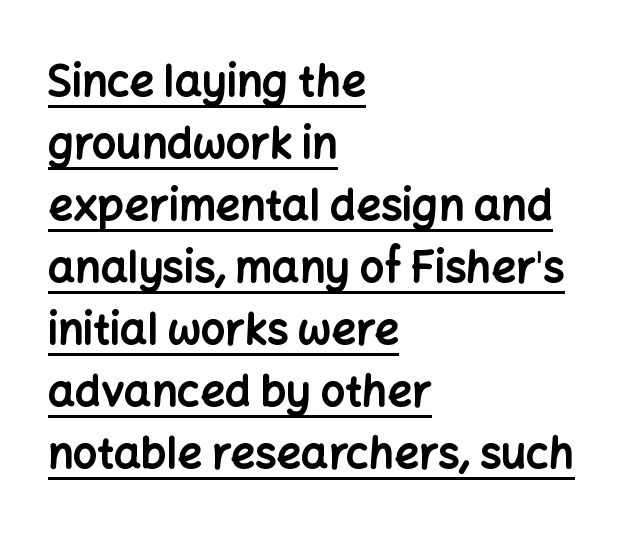
Q: Is the text bold? A: Yes.
Q: Is the text italic (slanted)? A: No, it is upright.
Q: Is the typeface a serif or a sans-serif typeface? A: Sans-serif.
Q: Is the text underlined? A: Yes.
Q: How is the paragraph aligned? A: Left-aligned.
Q: Is the spacing between letters normal or unusually wide? A: Normal.
Q: Is the spacing between lines tight, normal or loose? A: Normal.
Q: Width (condensed, normal, or wide)? A: Normal.
Q: Stroke contrast? A: Low.
Q: x-height? A: Medium.
Q: Monospaced? A: No.
